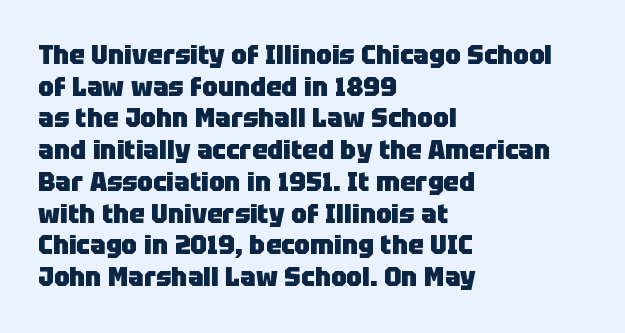
I'd describe the lettering as bold — thick and assertive. Words appear dense and cohesive because spacing is normal. Reading down the block, your eye returns to a fixed left position each line. The lettering holds an erect, upright posture throughout. Descender tails drop into unmarked territory.
